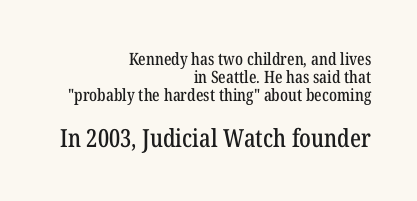
Q: Is the text italic (slanted)? A: No, it is upright.
Q: Is the text underlined? A: No.
Q: How is the paragraph aligned? A: Right-aligned.
Q: Is the spacing between letters normal or unusually wide? A: Normal.
Q: Is the spacing between lines tight, normal or loose? A: Tight.
Q: Which block of text is set in a larger size, the first (top) or the second (bottom)? A: The second (bottom) one.
